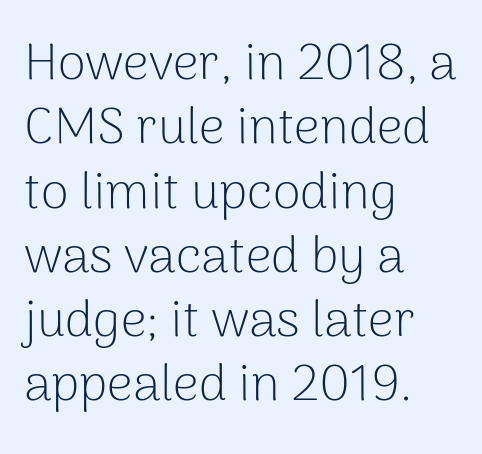
{"serif": "no", "italic": "no", "bold": "no", "weight": "light", "width": "normal", "stroke_contrast": "low", "x_height": "medium", "monospaced": "no", "underline": "no", "align": "left", "line_spacing": "normal", "line_spacing_ratio": 1.26, "letter_spacing": "normal", "letter_spacing_em": 0.0, "glyph_px": 51}
